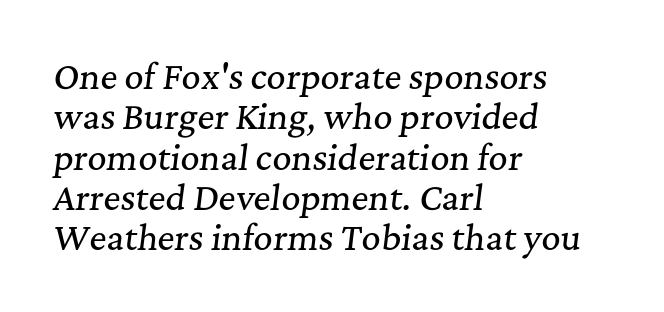
The image shows 33 px serif type, italic (leaning right); set left-aligned, line spacing 1.22x, normal letter spacing, not underlined; medium stroke contrast and a medium x-height.
